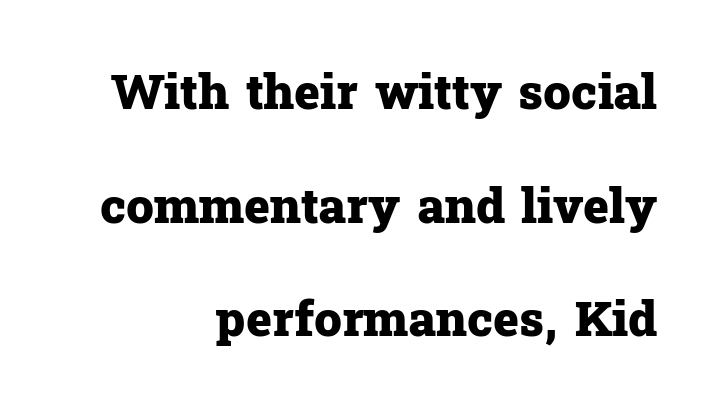
The image shows 49 px heavy serif type, upright; set right-aligned, loose line spacing (2.32x), normal letter spacing, not underlined; low stroke contrast and a medium x-height.
